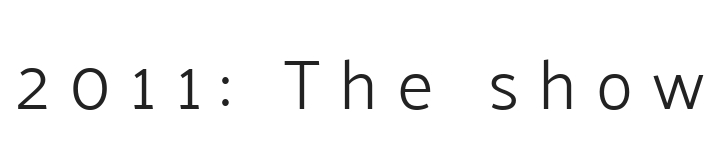
Here the designer chose a conventional face with non-uniform glyph widths. Type style note: lacks serifs. The rendering inserts visible extra space after every character. Summary of weight: not heavy and not bold.
